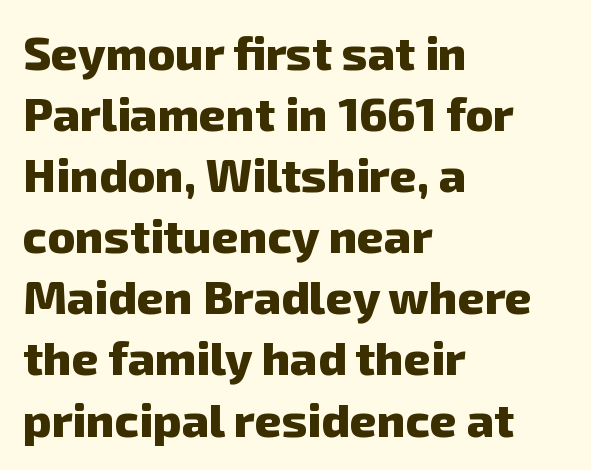
Q: Is the text bold? A: Yes.
Q: Is the typeface a serif or a sans-serif typeface? A: Sans-serif.
Q: Is the text underlined? A: No.
Q: How is the paragraph aligned? A: Left-aligned.
Q: Is the spacing between letters normal or unusually wide? A: Normal.
Q: Is the spacing between lines tight, normal or loose? A: Normal.
Q: Width (condensed, normal, or wide)? A: Normal.
Q: Stroke contrast? A: Low.
Q: x-height? A: Medium.
Q: Monospaced? A: No.
